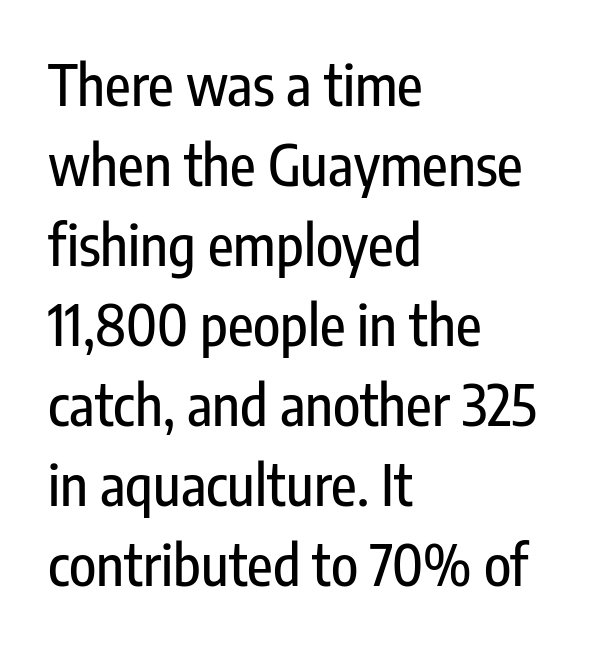
Spacing verdict: proportional, widths tailored to each character. The lines sit at an ordinary, default distance from one another. Unlike a traditional serif, this face leaves its strokes unadorned. Honestly, the letter spacing is just normal — you wouldn't notice it. Lines of text with bare space underneath. These lines stack with their left ends in a neat column.
